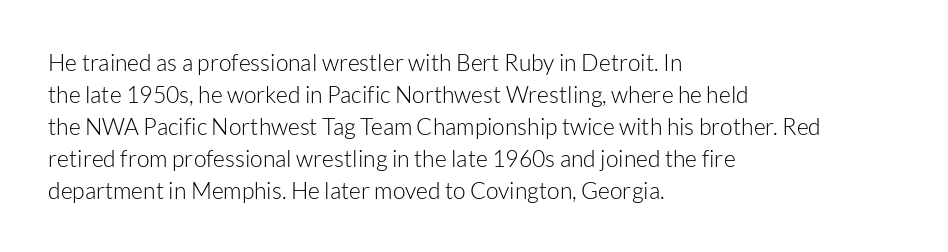
Caption: standard tracking, unaltered. Does the leading feel generous? No, just average. The lines are quadded left. Check the space under the baseline: it is left empty.
